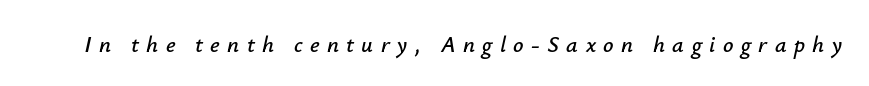
The image shows 23 px text type, italic (leaning right); set unusually wide letter spacing (+0.32 em), not underlined.
